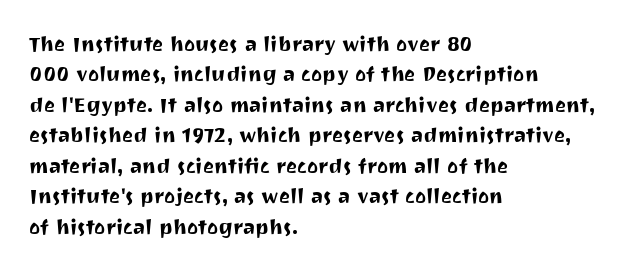
The image shows 21 px text type, upright; set left-aligned, normal line spacing (1.45x), normal letter spacing, not underlined.
